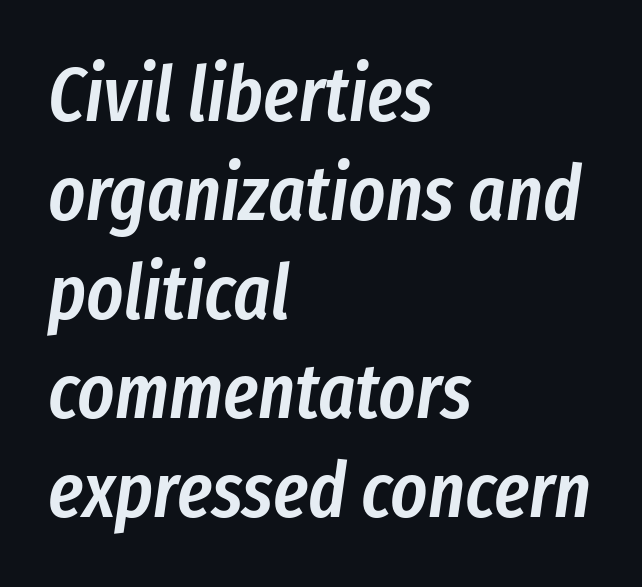
Q: Is the text bold? A: Semi-bold.
Q: Is the text italic (slanted)? A: Yes, it leans right by about 8 degrees.
Q: Is the text underlined? A: No.
Q: How is the paragraph aligned? A: Left-aligned.
Q: Is the spacing between letters normal or unusually wide? A: Normal.
Q: Is the spacing between lines tight, normal or loose? A: Normal.
Q: Width (condensed, normal, or wide)? A: Condensed.
Q: Stroke contrast? A: Low.
Q: x-height? A: Medium.
Q: Monospaced? A: No.
